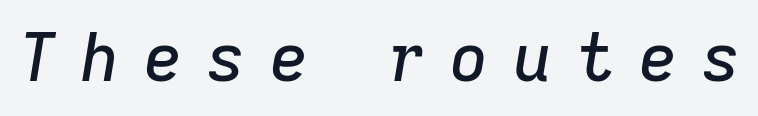
Q: Is the text italic (slanted)? A: Yes, it leans right by about 9 degrees.
Q: Is the text underlined? A: No.
Q: Is the spacing between letters normal or unusually wide? A: Unusually wide.
Q: Width (condensed, normal, or wide)? A: Normal.
Q: Stroke contrast? A: Low.
Q: x-height? A: Medium.
Q: Monospaced? A: No.
